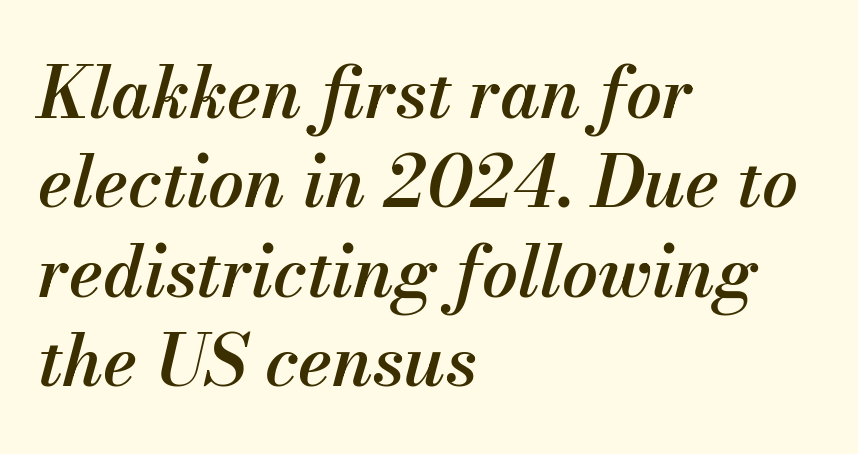
Q: Is the text bold? A: Semi-bold.
Q: Is the text italic (slanted)? A: Yes, it leans right by about 13 degrees.
Q: Is the text underlined? A: No.
Q: How is the paragraph aligned? A: Left-aligned.
Q: Is the spacing between letters normal or unusually wide? A: Normal.
Q: Is the spacing between lines tight, normal or loose? A: Normal.
Q: Width (condensed, normal, or wide)? A: Normal.
Q: Stroke contrast? A: Medium.
Q: x-height? A: Small.
Q: Monospaced? A: No.
